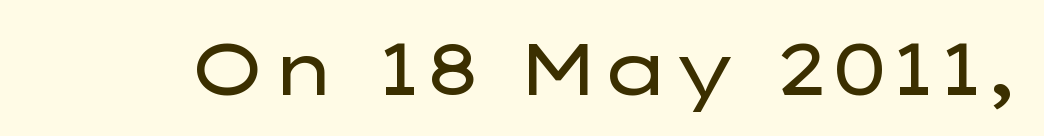
Q: Is the text bold? A: No.
Q: Is the text italic (slanted)? A: No, it is upright.
Q: Is the typeface a serif or a sans-serif typeface? A: Sans-serif.
Q: Is the text underlined? A: No.
Q: Is the spacing between letters normal or unusually wide? A: Normal.
Q: Width (condensed, normal, or wide)? A: Wide.
Q: Stroke contrast? A: Low.
Q: x-height? A: Medium.
Q: Monospaced? A: No.
